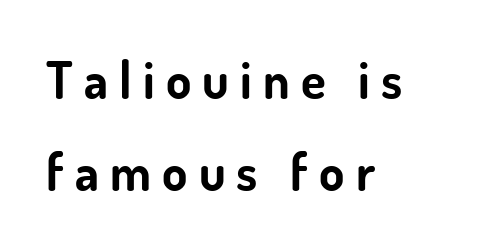
The type sits square on the baseline with zero lean. The ragged edge is on the right, which tells us the setting is flush left. Stroke thickness is high; the sample reads as a true bold. The foot of each line stays bare and open. A typesetter would call this proportional, since set widths differ per character. Is this a sans? Yes — the strokes have no serifs.
